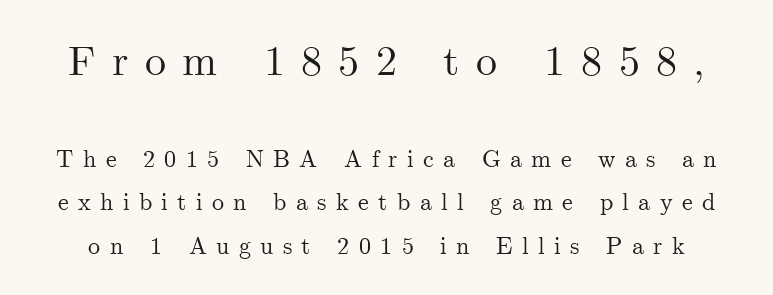
Q: Is the text italic (slanted)? A: No, it is upright.
Q: Is the typeface a serif or a sans-serif typeface? A: Serif.
Q: Is the text underlined? A: No.
Q: Is the spacing between letters normal or unusually wide? A: Unusually wide.
Q: Which block of text is set in a larger size, the first (top) or the second (bottom)? A: The first (top) one.
Q: Width (condensed, normal, or wide)? A: Normal.
Q: Stroke contrast? A: Medium.
Q: x-height? A: Small.
Q: Monospaced? A: No.
